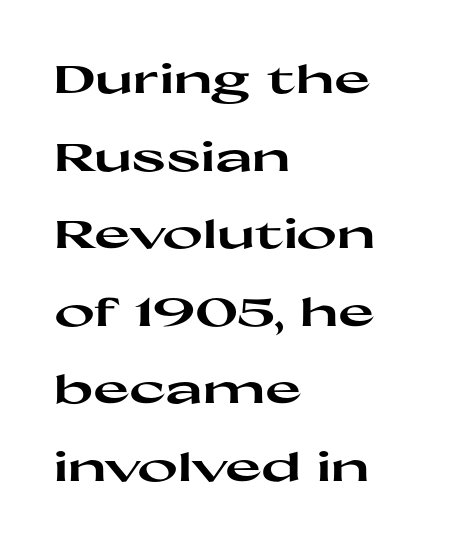
A bare baseline throughout the passage. Leading is clearly above the norm, producing a sparse column. This sample is left-justified, so line endings fall wherever the words run out. Every letter is thick-stroked: bold, no question. Classification — sans serif. Is there any slant? The stems are plumb.
